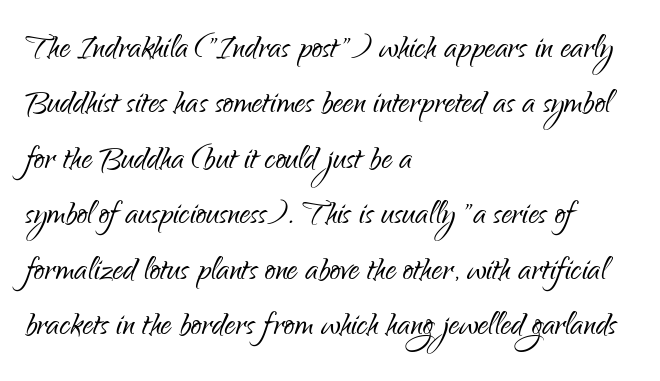
Q: Is the text bold? A: No.
Q: Is the text italic (slanted)? A: Yes.
Q: Is the typeface a serif or a sans-serif typeface? A: Sans-serif.
Q: Is the text underlined? A: No.
Q: How is the paragraph aligned? A: Left-aligned.
Q: Is the spacing between letters normal or unusually wide? A: Normal.
Q: Is the spacing between lines tight, normal or loose? A: Normal.
Q: Width (condensed, normal, or wide)? A: Condensed.
Q: Stroke contrast? A: Low.
Q: x-height? A: Small.
Q: Monospaced? A: No.
